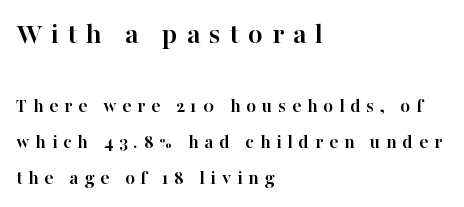
The image shows 30 px semibold serif type, upright; set left-aligned, line spacing 1.8x, unusually wide letter spacing (+0.29 em), not underlined; the first (top) block is 1.5x larger; high stroke contrast and a medium x-height.
